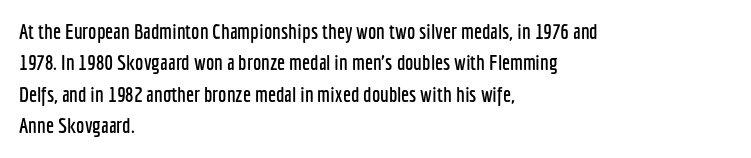
Unmarked baselines from the first word to the last. Every character sits straight up, as roman type does. The lines in this sample share a left origin and differ only in where they stop. Summary of vertical rhythm: regular, with standard interline spacing. Inter-character spacing is left at the font's built-in metrics.
